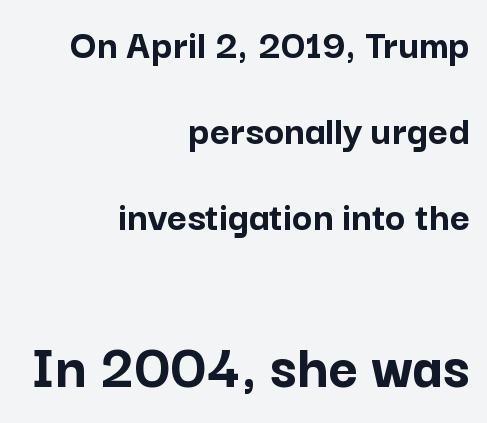
The lettering holds an erect, upright posture throughout. The rendering uses natural spacing where letterforms have individual widths. Look at the stroke-to-counter ratio: heavy, a bold. Reading down the block, your eye finds every line finishing at a fixed right position. The tracking reads as untouched default to a designer's eye.
